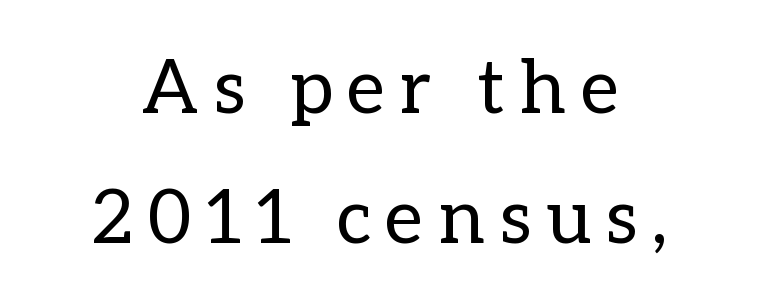
Each word looks stretched out because of the extra space between its letters. Any mark beneath the type? The region is blank. Nope, not italic — everything's standing straight. Horizontal alignment here is central, giving a formal, balanced look. Unbolded letterforms with no extra heft.
